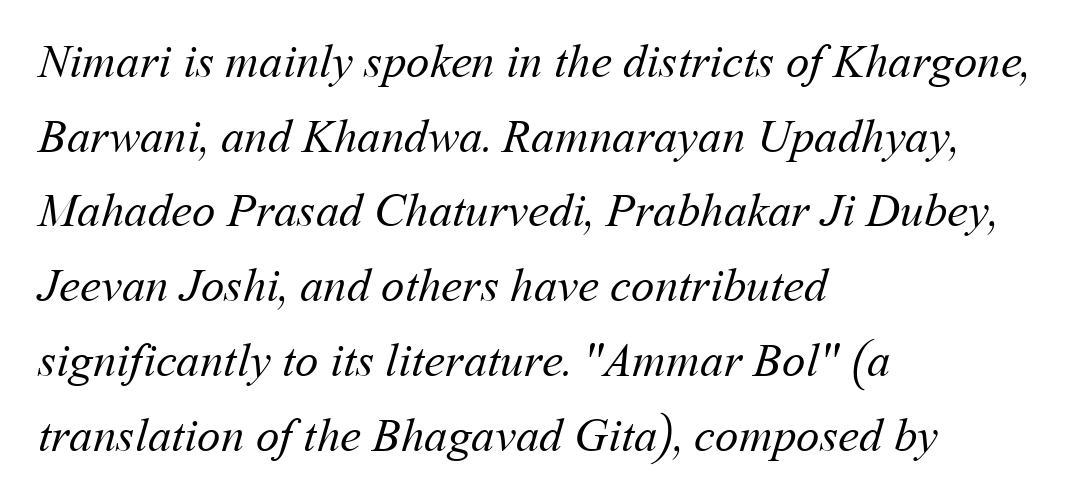
The image shows 47 px regular-weight type; set left-aligned, normal line spacing (1.59x), normal letter spacing, not underlined; medium stroke contrast and a medium x-height.
